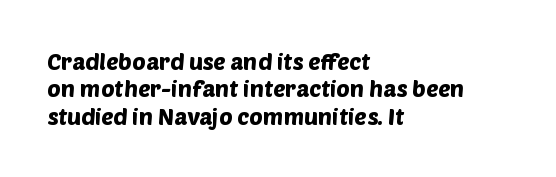
The image shows 23 px text type; set left-aligned, line spacing 1.19x, normal letter spacing, not underlined.
